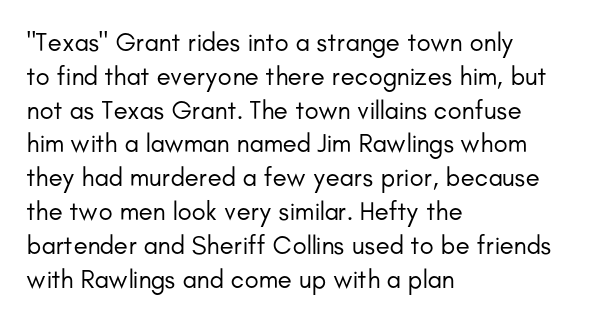
The image shows 26 px text type, upright; set left-aligned, normal line spacing (1.3x), normal letter spacing, not underlined.
